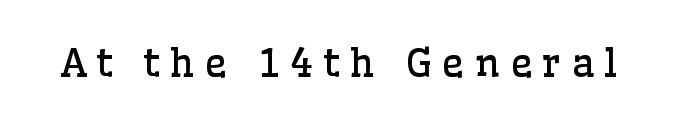
Q: Is the text bold? A: No.
Q: Is the text italic (slanted)? A: No, it is upright.
Q: Is the typeface a serif or a sans-serif typeface? A: Serif.
Q: Is the text underlined? A: No.
Q: Is the spacing between letters normal or unusually wide? A: Unusually wide.
Q: Width (condensed, normal, or wide)? A: Normal.
Q: Stroke contrast? A: Low.
Q: x-height? A: Medium.
Q: Monospaced? A: No.
